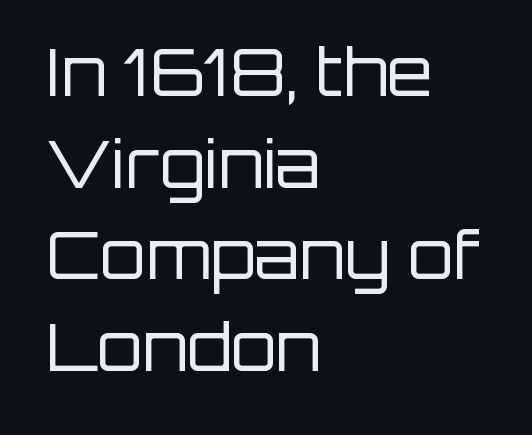
Q: Is the text bold? A: No.
Q: Is the text italic (slanted)? A: No, it is upright.
Q: Is the typeface a serif or a sans-serif typeface? A: Sans-serif.
Q: Is the text underlined? A: No.
Q: How is the paragraph aligned? A: Left-aligned.
Q: Is the spacing between letters normal or unusually wide? A: Normal.
Q: Is the spacing between lines tight, normal or loose? A: Normal.
Q: Width (condensed, normal, or wide)? A: Normal.
Q: Stroke contrast? A: Low.
Q: x-height? A: Large.
Q: Monospaced? A: No.
